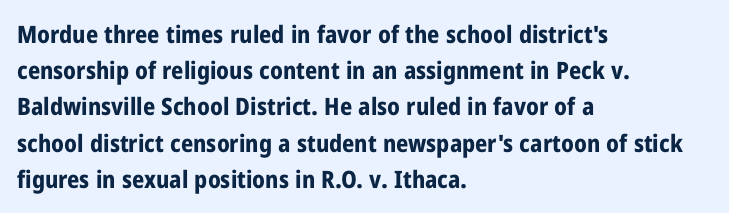
The vertical gap from one line to the next is medium. In terms of posture, this sample is upright. Look at the stroke-to-counter ratio: heavy, a bold. Clear beneath every line of the passage. Casual observation: everything's shoved over to the left. You could call the tracking neutral — neither tight nor loose.
